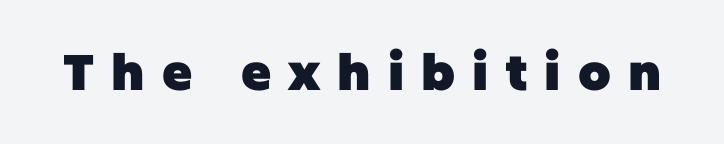
Q: Is the text bold? A: Yes.
Q: Is the text italic (slanted)? A: No, it is upright.
Q: Is the typeface a serif or a sans-serif typeface? A: Sans-serif.
Q: Is the text underlined? A: No.
Q: Is the spacing between letters normal or unusually wide? A: Unusually wide.
Q: Width (condensed, normal, or wide)? A: Normal.
Q: Stroke contrast? A: Low.
Q: x-height? A: Large.
Q: Monospaced? A: No.
